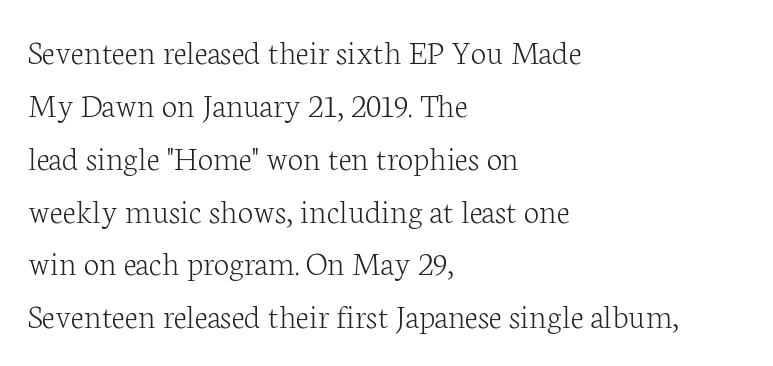
Q: Is the text bold? A: No.
Q: Is the text italic (slanted)? A: No, it is upright.
Q: Is the typeface a serif or a sans-serif typeface? A: Serif.
Q: Is the text underlined? A: No.
Q: How is the paragraph aligned? A: Left-aligned.
Q: Is the spacing between letters normal or unusually wide? A: Normal.
Q: Is the spacing between lines tight, normal or loose? A: Normal.
Q: Width (condensed, normal, or wide)? A: Normal.
Q: Stroke contrast? A: Low.
Q: x-height? A: Medium.
Q: Monospaced? A: No.
